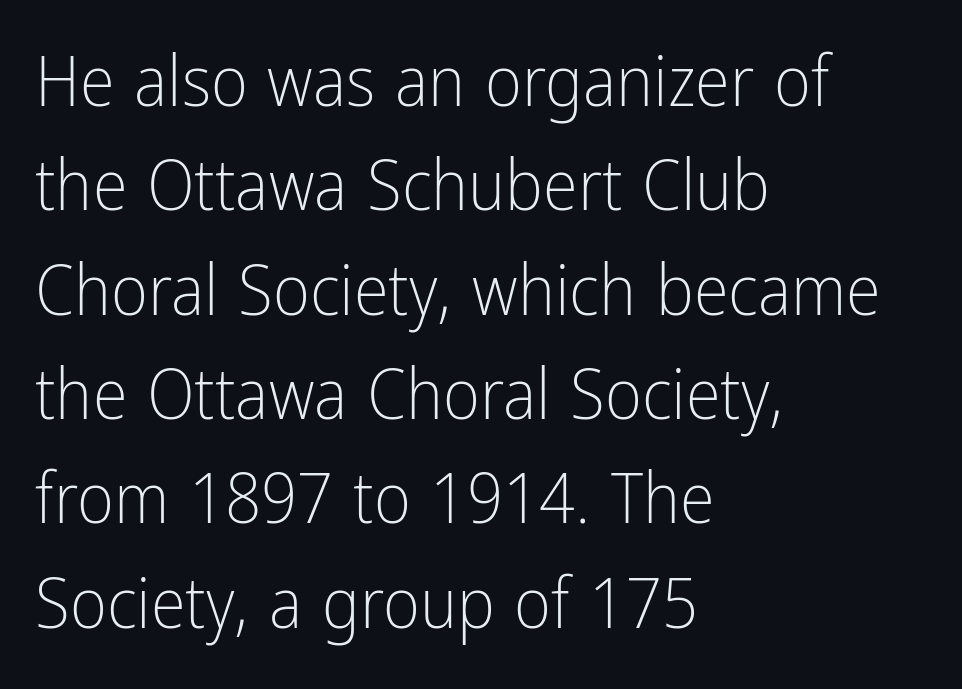
Q: Is the text bold? A: No.
Q: Is the text italic (slanted)? A: No, it is upright.
Q: Is the typeface a serif or a sans-serif typeface? A: Sans-serif.
Q: Is the text underlined? A: No.
Q: How is the paragraph aligned? A: Left-aligned.
Q: Is the spacing between letters normal or unusually wide? A: Normal.
Q: Is the spacing between lines tight, normal or loose? A: Normal.
Q: Width (condensed, normal, or wide)? A: Condensed.
Q: Stroke contrast? A: Low.
Q: x-height? A: Medium.
Q: Monospaced? A: No.
